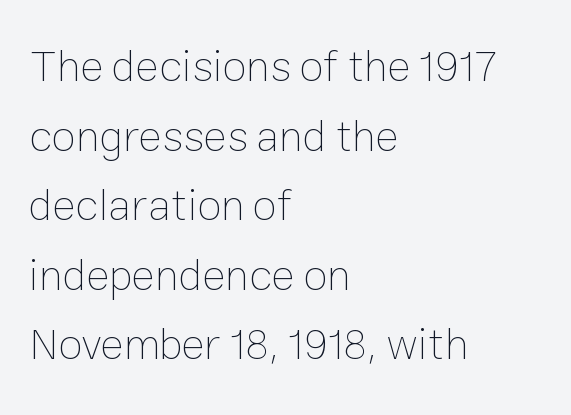
{"italic": "no", "bold": "no", "weight": "thin", "width": "normal", "stroke_contrast": "low", "x_height": "medium", "monospaced": "no", "underline": "no", "align": "left", "line_spacing": "normal", "line_spacing_ratio": 1.58, "letter_spacing": "normal", "letter_spacing_em": 0.0, "glyph_px": 44}
